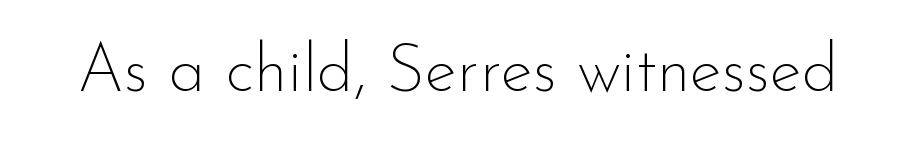
The image shows 67 px thin sans-serif type, upright; set normal letter spacing, not underlined; low stroke contrast and a small x-height.
